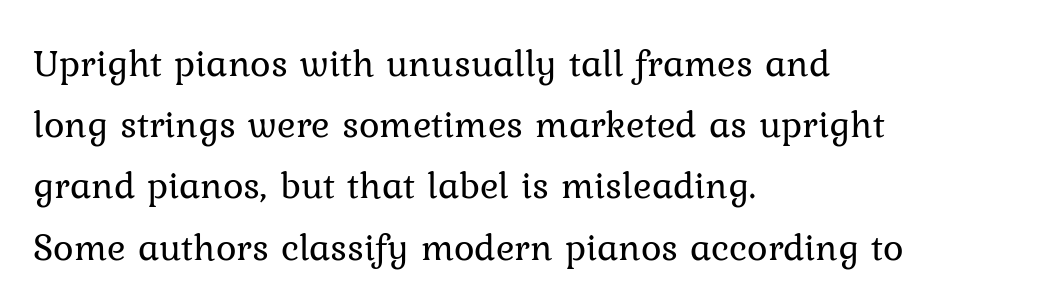
The image shows 39 px regular-weight serif type, upright; set left-aligned, normal line spacing (1.57x), normal letter spacing, not underlined; low stroke contrast and a medium x-height.
